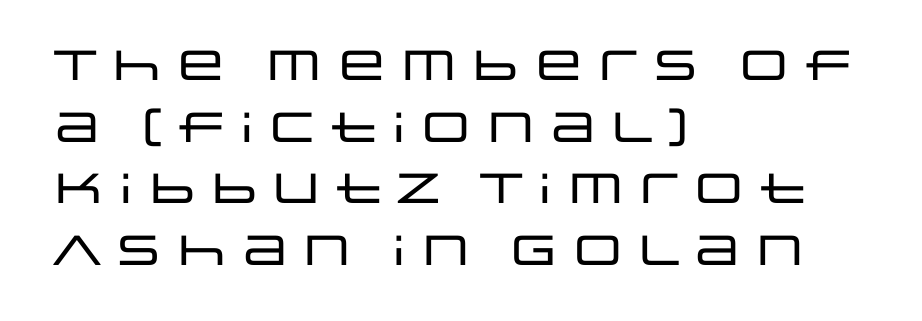
Unlike a traditional serif, this face leaves its strokes unadorned. A typesetter would mark this as roman, not italic. You could not count columns in this text — the font is proportionally spaced. Compared with typical body copy, the letter spacing here is the same. These lines are set flush left with a ragged right edge. These lines sit exactly where default settings would place them.
